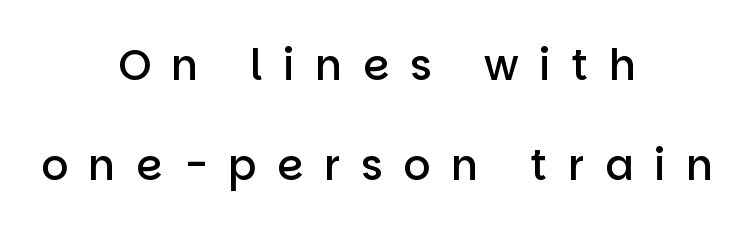
Q: Is the text bold? A: Semi-bold.
Q: Is the text italic (slanted)? A: No, it is upright.
Q: Is the typeface a serif or a sans-serif typeface? A: Sans-serif.
Q: Is the text underlined? A: No.
Q: How is the paragraph aligned? A: Centered.
Q: Is the spacing between letters normal or unusually wide? A: Unusually wide.
Q: Is the spacing between lines tight, normal or loose? A: Loose.
Q: Width (condensed, normal, or wide)? A: Normal.
Q: Stroke contrast? A: Low.
Q: x-height? A: Large.
Q: Monospaced? A: No.
